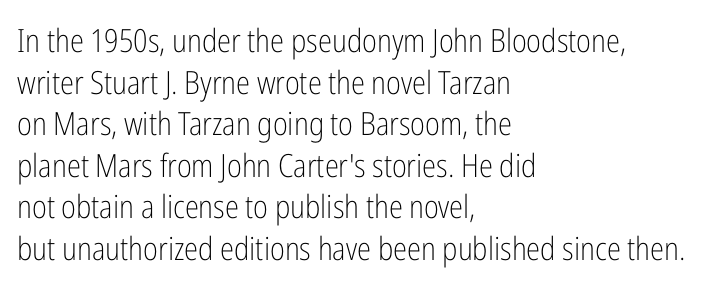
The image shows 32 px light, condensed sans-serif type, upright; set left-aligned, normal line spacing (1.3x), normal letter spacing, not underlined; low stroke contrast and a medium x-height.
